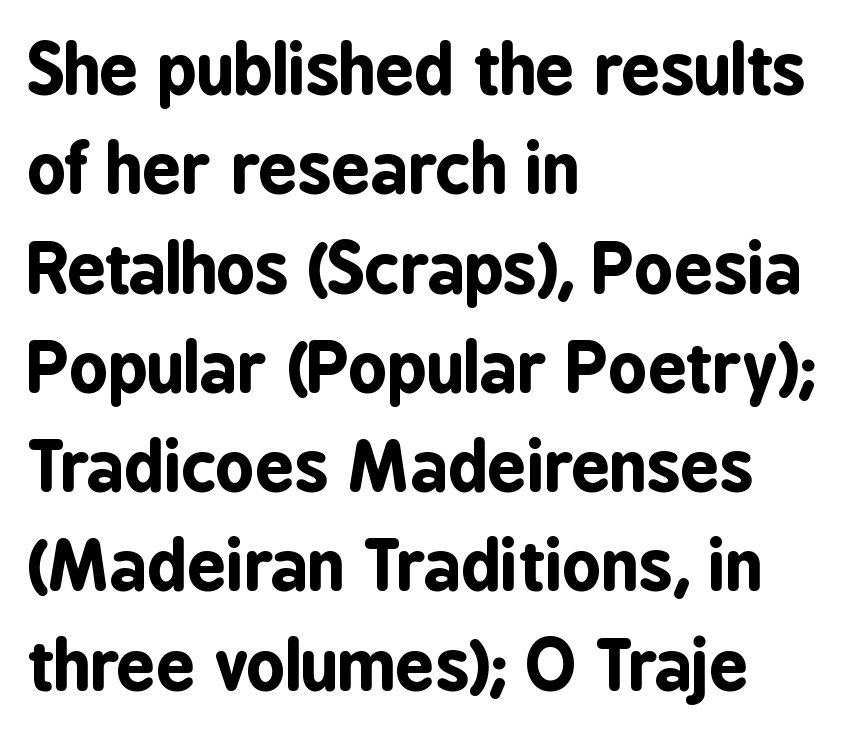
The image shows 68 px bold, condensed sans-serif type, upright; set left-aligned, normal line spacing (1.46x), normal letter spacing, not underlined; low stroke contrast and a medium x-height.
